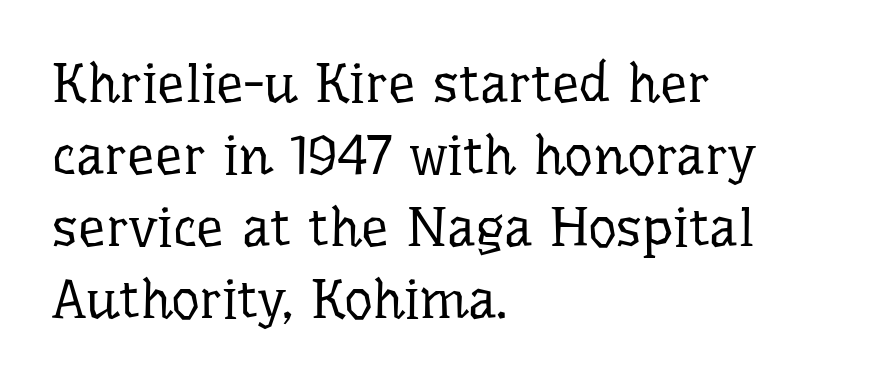
{"serif": "yes", "italic": "no", "bold": "no", "weight": "regular", "width": "normal", "stroke_contrast": "low", "x_height": "medium", "monospaced": "no", "underline": "no", "align": "left", "line_spacing": "normal", "line_spacing_ratio": 1.31, "letter_spacing": "normal", "letter_spacing_em": 0.0, "glyph_px": 55}
